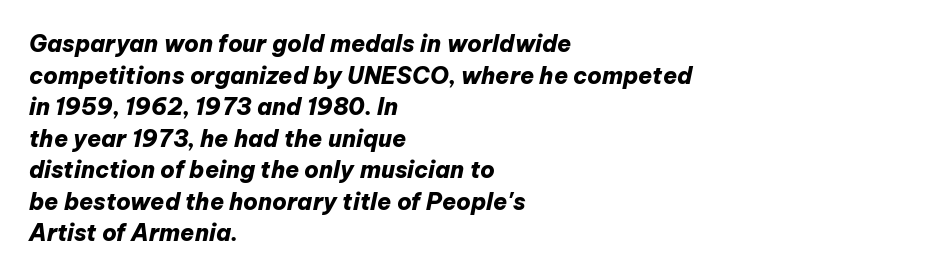
Q: Is the text bold? A: Yes.
Q: Is the text italic (slanted)? A: Yes, it leans right by about 12 degrees.
Q: Is the text underlined? A: No.
Q: How is the paragraph aligned? A: Left-aligned.
Q: Is the spacing between letters normal or unusually wide? A: Normal.
Q: Is the spacing between lines tight, normal or loose? A: Normal.
